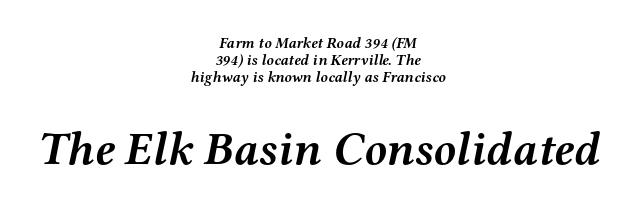
Bare-footed words on every line. This layout puts the modest block above and the oversized block below. Typographic density is high because the face is bold. Alignment: centered. Notice how descenders almost collide with the ascenders below — that's tight leading.
